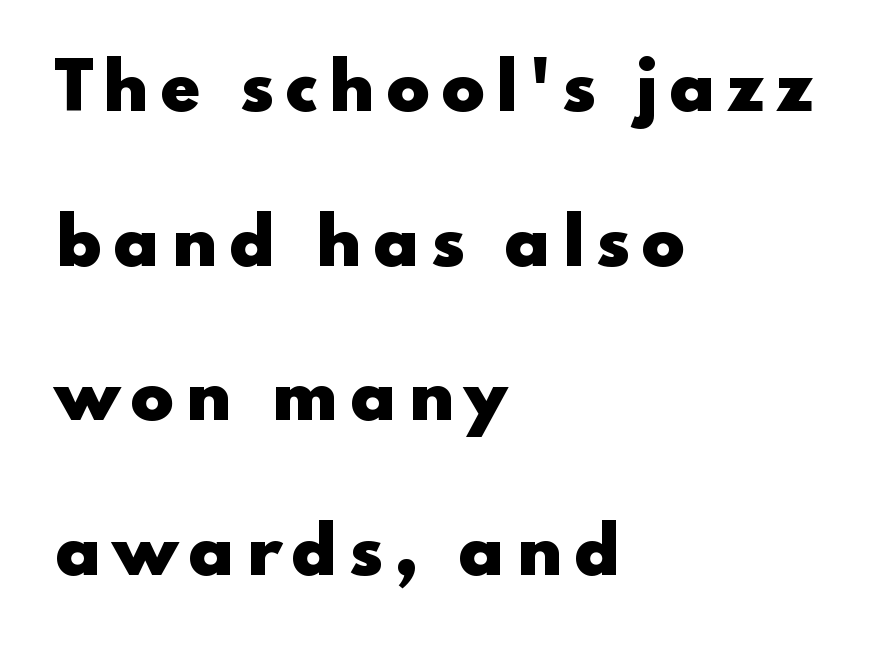
A bare baseline throughout the passage. Look at the bottom of the vertical strokes: they stop flat, with no serifs. How would I describe the line gaps? Wide and relaxed. Short and long lines alike share a common starting point at left.
